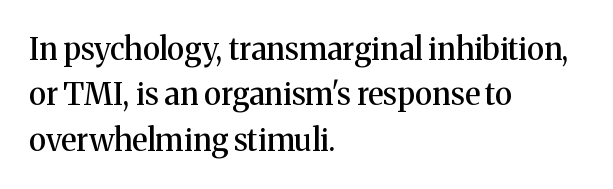
Letter spacing: default. Visually the block forms a straight wall on the left and a jagged coastline on the right. The rows are spaced the way most documents space them. Designer's note — italics off, roman on. Each row of text sits above clean, open space.
